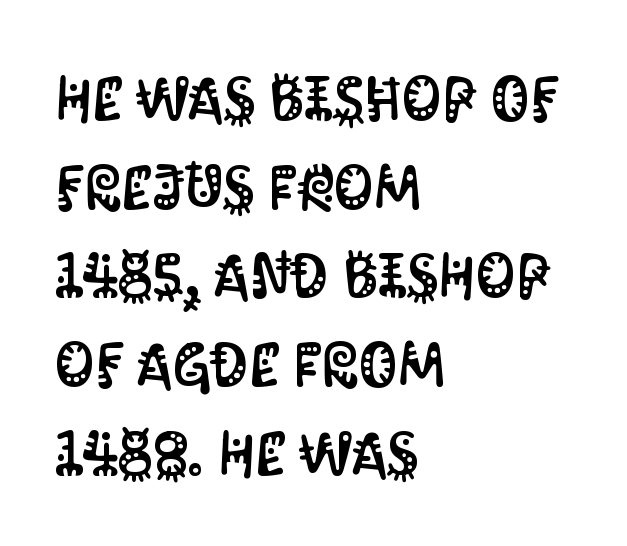
Q: Is the text italic (slanted)? A: No, it is upright.
Q: Is the typeface a serif or a sans-serif typeface? A: Sans-serif.
Q: Is the text underlined? A: No.
Q: How is the paragraph aligned? A: Left-aligned.
Q: Is the spacing between letters normal or unusually wide? A: Normal.
Q: Is the spacing between lines tight, normal or loose? A: Normal.
Q: Width (condensed, normal, or wide)? A: Condensed.
Q: Stroke contrast? A: Medium.
Q: x-height? A: Large.
Q: Monospaced? A: No.
